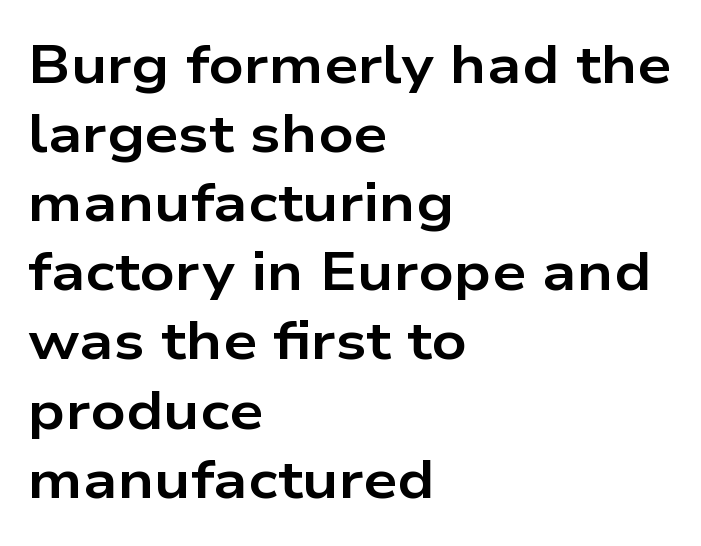
Q: Is the text bold? A: Yes.
Q: Is the text italic (slanted)? A: No, it is upright.
Q: Is the typeface a serif or a sans-serif typeface? A: Sans-serif.
Q: Is the text underlined? A: No.
Q: How is the paragraph aligned? A: Left-aligned.
Q: Is the spacing between letters normal or unusually wide? A: Normal.
Q: Is the spacing between lines tight, normal or loose? A: Normal.
Q: Width (condensed, normal, or wide)? A: Wide.
Q: Stroke contrast? A: Low.
Q: x-height? A: Medium.
Q: Monospaced? A: No.
